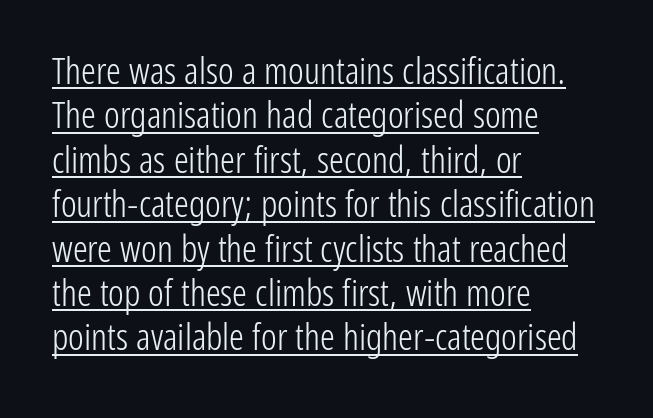
The line texture is even and compact thanks to regular tracking. Are there feet on the stems? There aren't — it's a sans. Compared with a centered layout, this one pins lines to the left instead. Think of a printed novel: that variable character pitch is what you see here. The sample's only ornament is a line tracing under the words.
